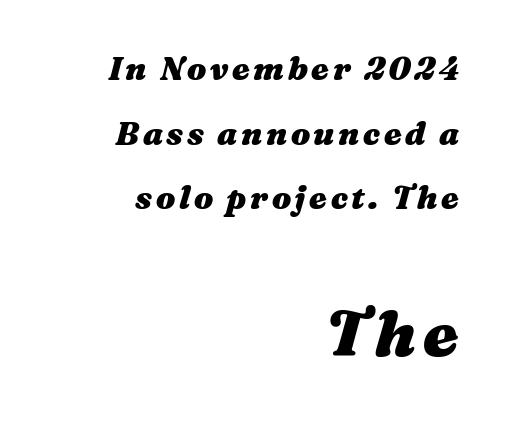
A typesetter would call this leading open, well beyond the default. This layout puts the modest block above and the oversized block below. The lines are quadded right. Designer's note — italics engaged.
